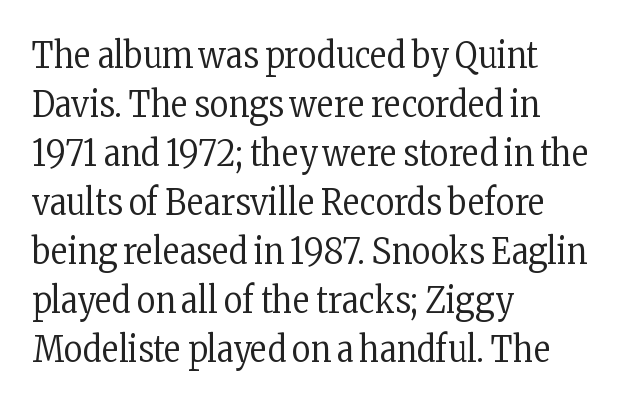
The image shows 36 px regular-weight, condensed serif type, upright; set left-aligned, normal line spacing (1.36x), normal letter spacing, not underlined; low stroke contrast and a medium x-height.
